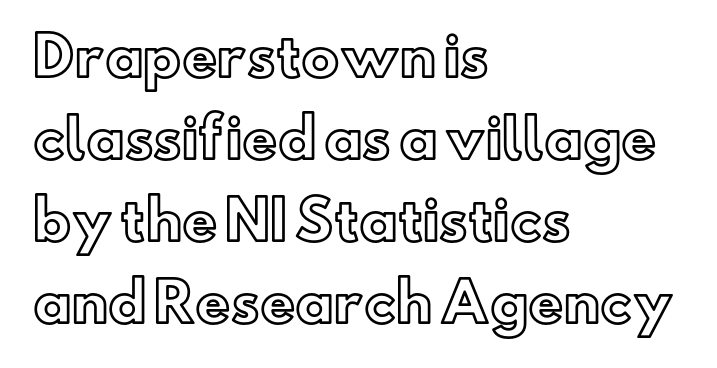
Beneath every word, the page is bare. Observe the ordinary spacing: letters are neighbours, not strangers. The letters advance in unequal steps, a hallmark of proportional type. Successive baselines arrive at the customary interval. Typeset ragged right — the left edge is the straight one. Posture: upright roman.
